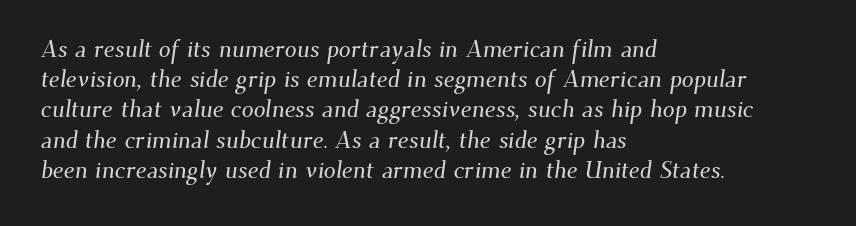
{"underline": "no", "align": "left", "line_spacing": "normal", "line_spacing_ratio": 1.26, "letter_spacing": "normal", "letter_spacing_em": 0.0, "glyph_px": 24}
